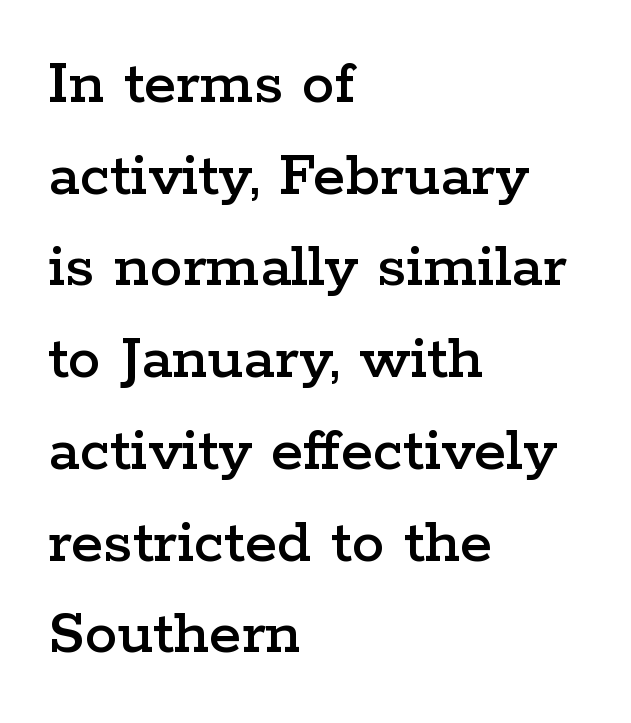
Q: Is the text italic (slanted)? A: No, it is upright.
Q: Is the typeface a serif or a sans-serif typeface? A: Serif.
Q: Is the text underlined? A: No.
Q: How is the paragraph aligned? A: Left-aligned.
Q: Is the spacing between letters normal or unusually wide? A: Normal.
Q: Is the spacing between lines tight, normal or loose? A: Normal.
Q: Width (condensed, normal, or wide)? A: Wide.
Q: Stroke contrast? A: Low.
Q: x-height? A: Medium.
Q: Monospaced? A: No.
